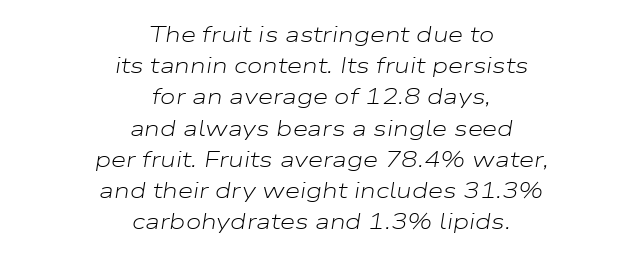
Q: Is the text bold? A: No.
Q: Is the text italic (slanted)? A: Yes, it leans right by about 9 degrees.
Q: Is the text underlined? A: No.
Q: How is the paragraph aligned? A: Centered.
Q: Is the spacing between letters normal or unusually wide? A: Normal.
Q: Is the spacing between lines tight, normal or loose? A: Normal.
